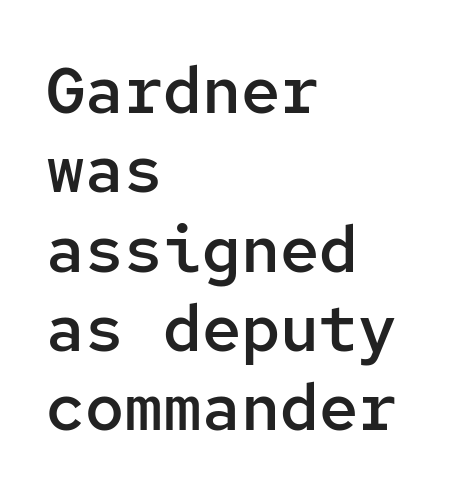
Q: Is the text bold? A: Semi-bold.
Q: Is the text italic (slanted)? A: No, it is upright.
Q: Is the typeface a serif or a sans-serif typeface? A: Sans-serif.
Q: Is the text underlined? A: No.
Q: How is the paragraph aligned? A: Left-aligned.
Q: Is the spacing between letters normal or unusually wide? A: Normal.
Q: Width (condensed, normal, or wide)? A: Normal.
Q: Stroke contrast? A: Low.
Q: x-height? A: Medium.
Q: Monospaced? A: Yes.
